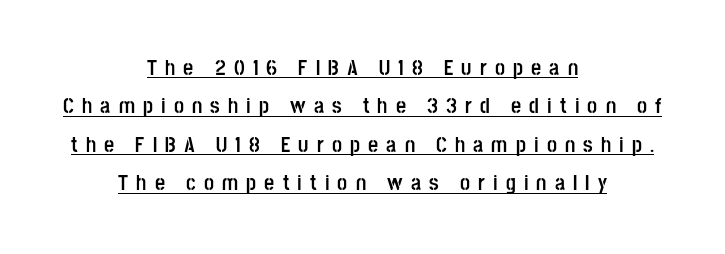
Q: Is the text bold? A: Yes.
Q: Is the text italic (slanted)? A: No, it is upright.
Q: Is the text underlined? A: Yes.
Q: How is the paragraph aligned? A: Centered.
Q: Is the spacing between letters normal or unusually wide? A: Unusually wide.
